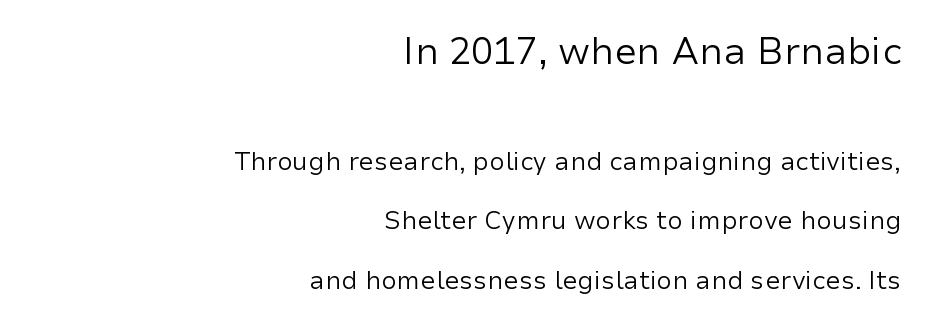
{"serif": "no", "italic": "no", "bold": "no", "weight": "regular", "width": "normal", "stroke_contrast": "low", "x_height": "medium", "monospaced": "no", "underline": "no", "align": "right", "line_spacing": "loose", "line_spacing_ratio": 2.38, "letter_spacing": "normal", "letter_spacing_em": 0.0, "larger_block": "first", "size_ratio": 1.48, "glyph_px": 37}
